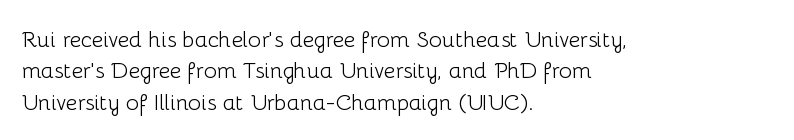
Q: Is the text bold? A: No.
Q: Is the text italic (slanted)? A: No, it is upright.
Q: Is the text underlined? A: No.
Q: How is the paragraph aligned? A: Left-aligned.
Q: Is the spacing between letters normal or unusually wide? A: Normal.
Q: Is the spacing between lines tight, normal or loose? A: Normal.
